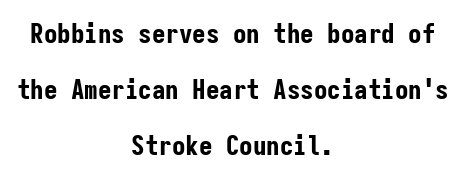
The image shows 27 px bold type, upright; set centered, loose line spacing (2.08x), normal letter spacing, not underlined.
